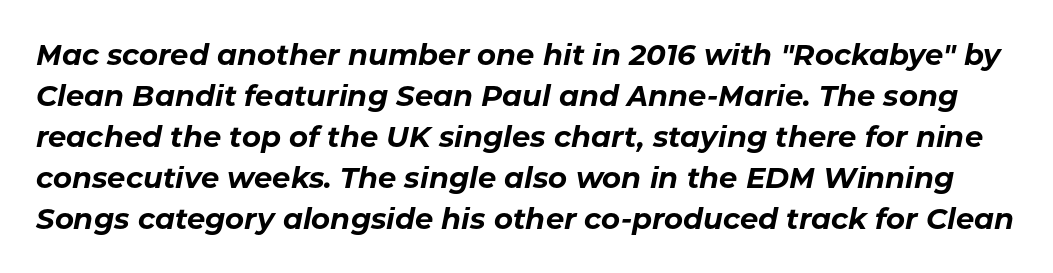
The image shows 29 px bold type, italic (leaning right); set normal line spacing (1.41x), normal letter spacing, not underlined; low stroke contrast and a medium x-height.
